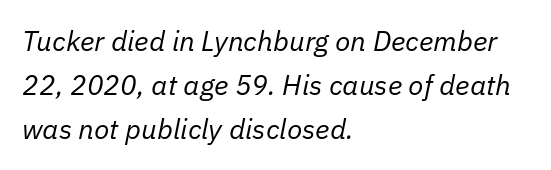
Q: Is the text bold? A: No.
Q: Is the text italic (slanted)? A: Yes, it leans right by about 11 degrees.
Q: Is the text underlined? A: No.
Q: How is the paragraph aligned? A: Left-aligned.
Q: Is the spacing between letters normal or unusually wide? A: Normal.
Q: Is the spacing between lines tight, normal or loose? A: Normal.
Q: Width (condensed, normal, or wide)? A: Normal.
Q: Stroke contrast? A: Low.
Q: x-height? A: Medium.
Q: Monospaced? A: No.
